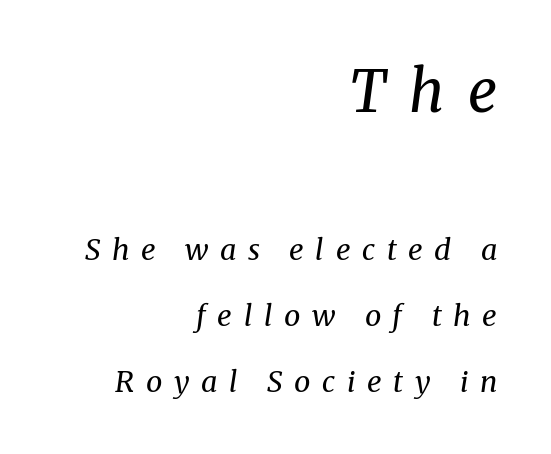
The face looks like a standard text weight, possibly lighter. Widely set lines give the paragraph a tall, airy silhouette. In terms of letterform style, serifs are clearly present. The text block is weighted toward the right margin, trailing off unevenly leftward. Descenders are the only things crossing below the line.
